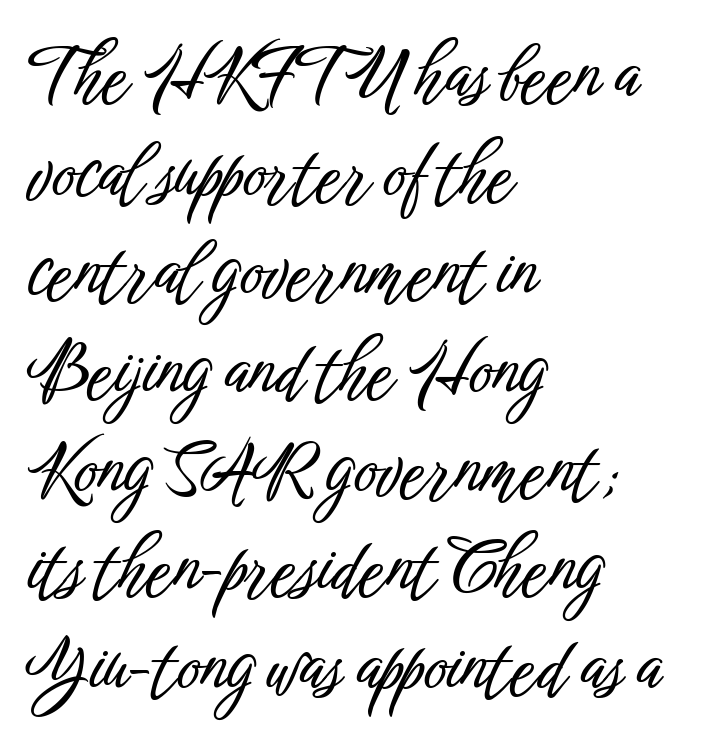
The image shows 71 px condensed sans-serif type; set left-aligned, normal line spacing (1.39x), normal letter spacing, not underlined; low stroke contrast and a medium x-height.
